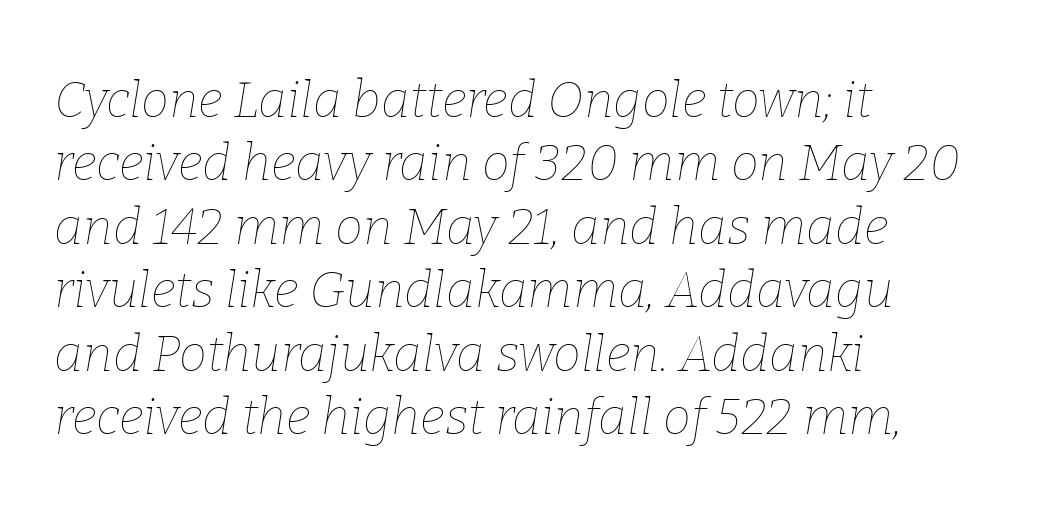
{"italic": "yes", "lean": "right", "slant_degrees": 9, "bold": "no", "weight": "thin", "width": "normal", "stroke_contrast": "low", "x_height": "medium", "monospaced": "no", "underline": "no", "align": "left", "line_spacing": "normal", "line_spacing_ratio": 1.27, "letter_spacing": "normal", "letter_spacing_em": 0.0, "glyph_px": 50}
